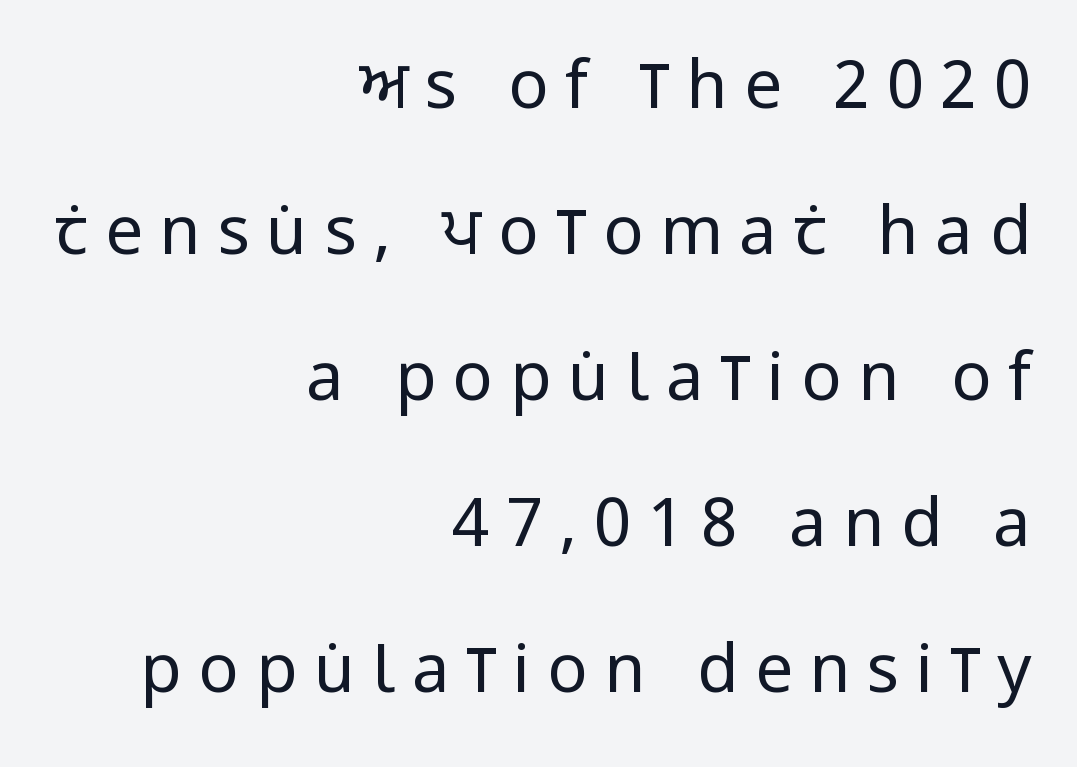
The image shows 67 px regular-weight, condensed sans-serif type, upright; set right-aligned, loose line spacing (2.18x), unusually wide letter spacing (+0.25 em), not underlined; low stroke contrast and a large x-height.
